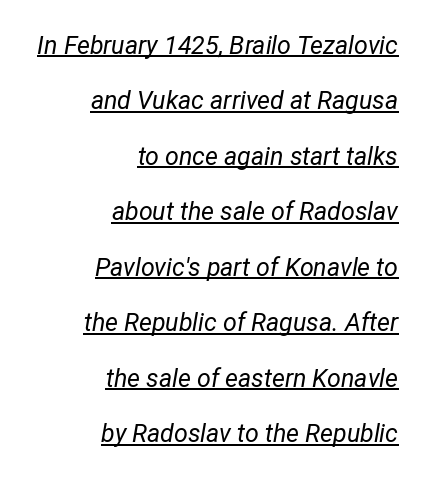
The image shows 25 px text type, italic (leaning right); set right-aligned, loose line spacing (2.22x), normal letter spacing, underlined.
